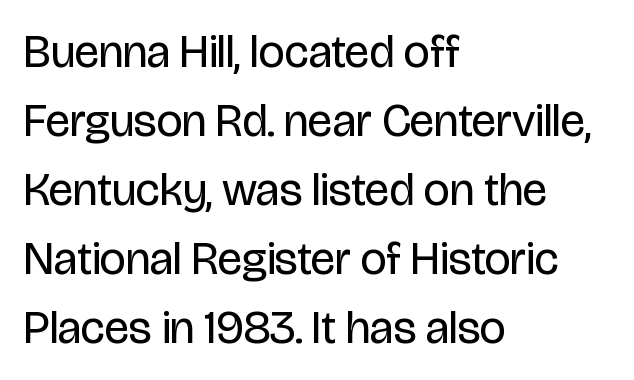
{"serif": "no", "italic": "no", "bold": "no", "weight": "regular", "width": "condensed", "stroke_contrast": "low", "x_height": "large", "monospaced": "no", "underline": "no", "align": "left", "line_spacing": "normal", "line_spacing_ratio": 1.5, "letter_spacing": "normal", "letter_spacing_em": 0.0, "glyph_px": 46}
